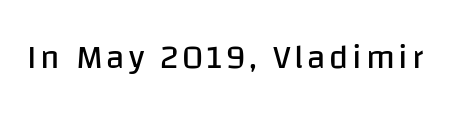
{"serif": "no", "italic": "no", "bold": "no", "weight": "regular", "width": "normal", "stroke_contrast": "low", "x_height": "large", "monospaced": "no", "underline": "no", "glyph_px": 34}
